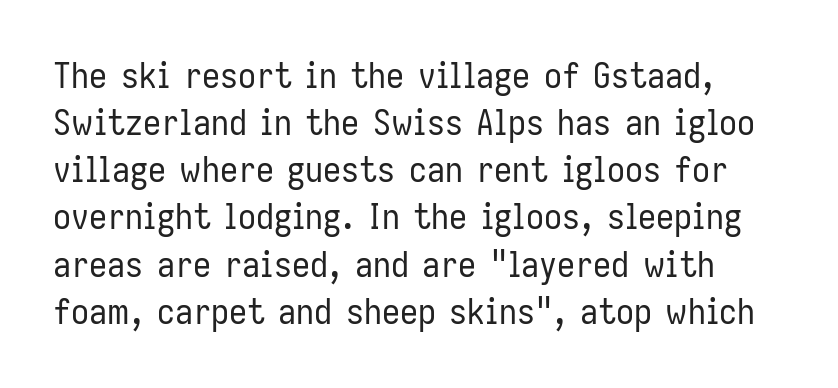
{"serif": "no", "italic": "no", "bold": "no", "weight": "regular", "width": "condensed", "stroke_contrast": "low", "x_height": "medium", "monospaced": "no", "underline": "no", "line_spacing": "normal", "line_spacing_ratio": 1.31, "letter_spacing": "normal", "letter_spacing_em": 0.0, "glyph_px": 36}
